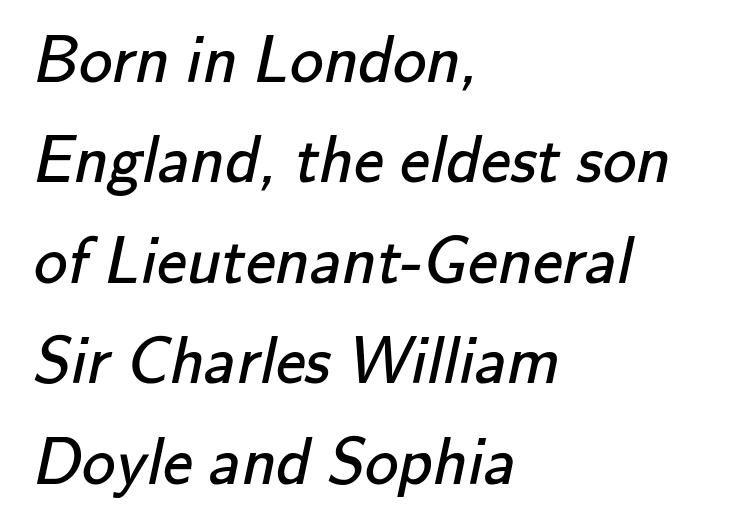
{"serif": "no", "bold": "no", "weight": "regular", "width": "normal", "stroke_contrast": "low", "x_height": "small", "monospaced": "no", "underline": "no", "align": "left", "line_spacing": "normal", "line_spacing_ratio": 1.5, "letter_spacing": "normal", "letter_spacing_em": 0.0, "glyph_px": 67}
